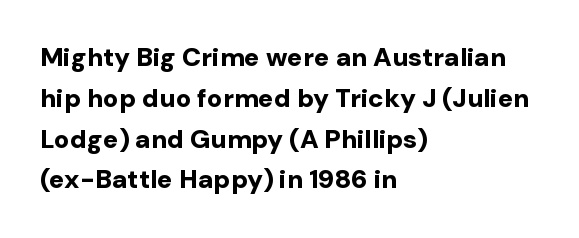
A dark, heavy texture on the line: the type is bold. Characters follow at the spacing the type designer built in. The designer left line spacing at the default. Unmarked baselines from the first word to the last. Posture: vertical.
